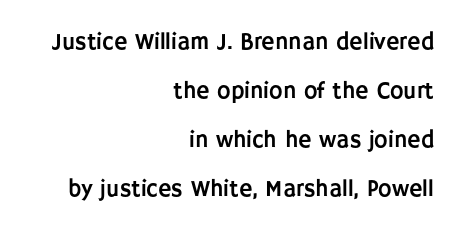
{"italic": "no", "underline": "no", "align": "right", "line_spacing": "loose", "line_spacing_ratio": 2.13, "letter_spacing": "normal", "letter_spacing_em": 0.0, "glyph_px": 23}
